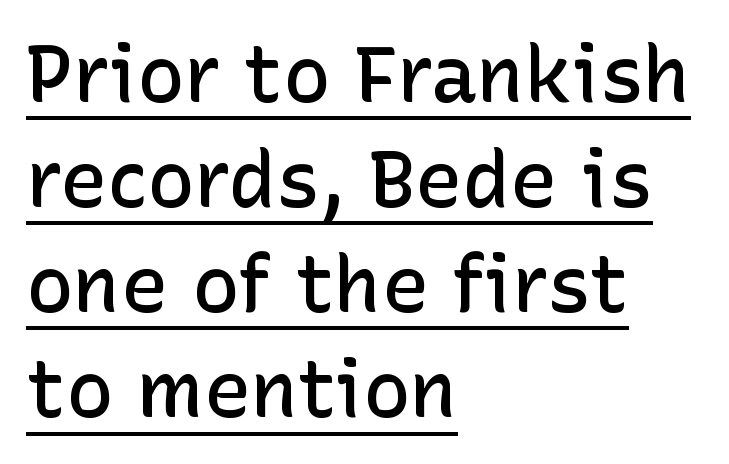
Every letter is mildly thick-stroked: semibold rather than bold. A classic flush-left, rag-right setting is used for this passage. Tracking here is standard; glyphs follow each other at the usual distance. These lines are rendered in a variable-pitch font. Examine the stroke ends and you'll find no serifs.
